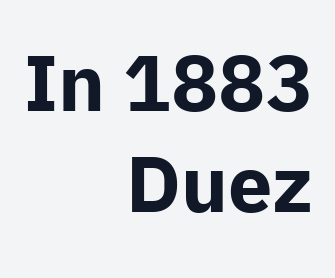
The image shows 79 px bold sans-serif type, upright; set right-aligned, normal line spacing (1.28x), normal letter spacing, not underlined; low stroke contrast and a medium x-height.
